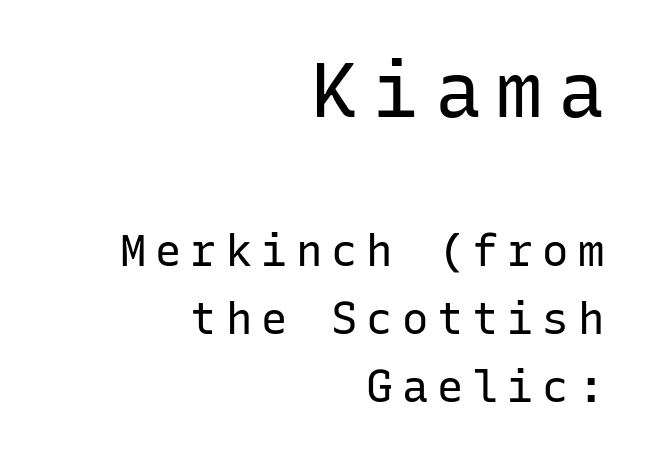
{"serif": "no", "italic": "no", "bold": "no", "weight": "regular", "width": "normal", "stroke_contrast": "low", "x_height": "medium", "monospaced": "yes", "underline": "no", "align": "right", "line_spacing": "normal", "line_spacing_ratio": 1.55, "letter_spacing": "wide", "letter_spacing_em": 0.2, "larger_block": "first", "size_ratio": 1.75, "glyph_px": 77}
